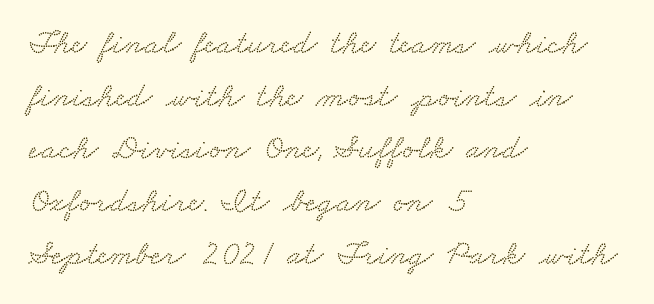
{"serif": "yes", "width": "wide", "stroke_contrast": "low", "x_height": "small", "monospaced": "no", "underline": "no", "align": "left", "line_spacing": "normal", "line_spacing_ratio": 1.55, "letter_spacing": "normal", "letter_spacing_em": 0.0, "glyph_px": 34}
